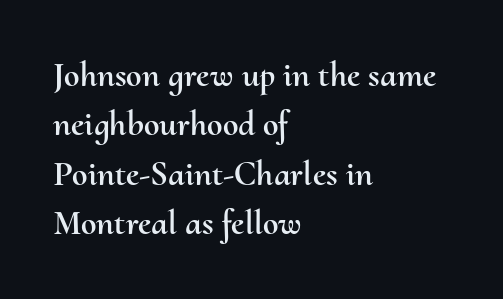
The image shows 35 px text type, upright; set left-aligned, normal line spacing (1.41x), normal letter spacing, not underlined; medium stroke contrast and a small x-height.
